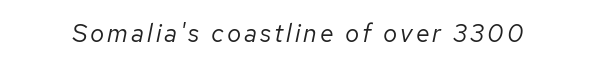
Bold? No — there's no thickening of the strokes. Check the space under the baseline: it is left empty. The font's italic variant was chosen for this text.
